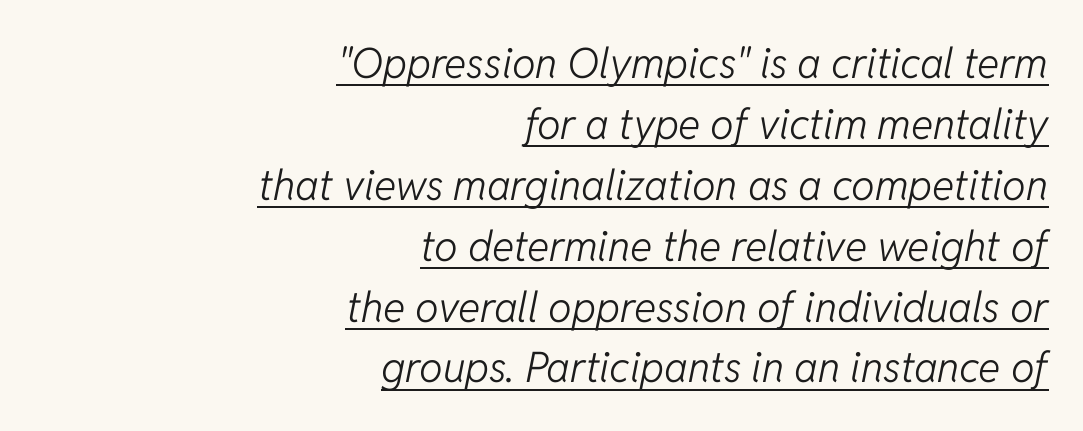
The image shows 42 px light type, italic (leaning right); set right-aligned, normal line spacing (1.45x), normal letter spacing, underlined; low stroke contrast and a medium x-height.
